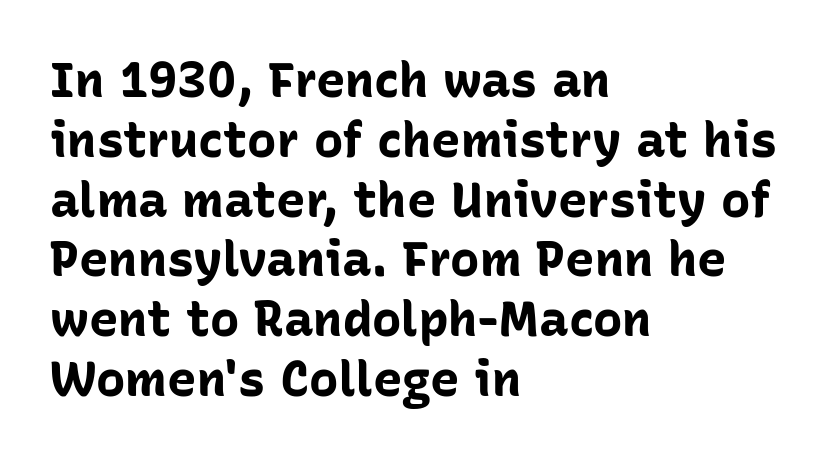
The image shows 49 px bold sans-serif type, upright; set left-aligned, line spacing 1.22x, normal letter spacing, not underlined; low stroke contrast and a medium x-height.
